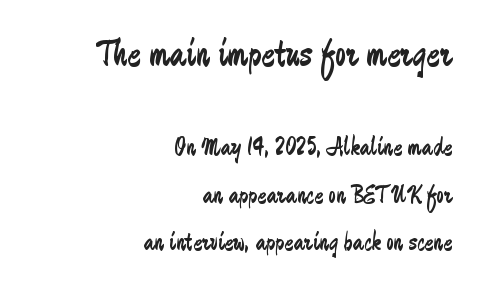
{"serif": "no", "bold": "no", "weight": "regular", "width": "condensed", "stroke_contrast": "low", "x_height": "small", "monospaced": "no", "underline": "no", "align": "right", "line_spacing_ratio": 1.76, "letter_spacing": "normal", "letter_spacing_em": 0.0, "larger_block": "first", "size_ratio": 1.48, "glyph_px": 40}
